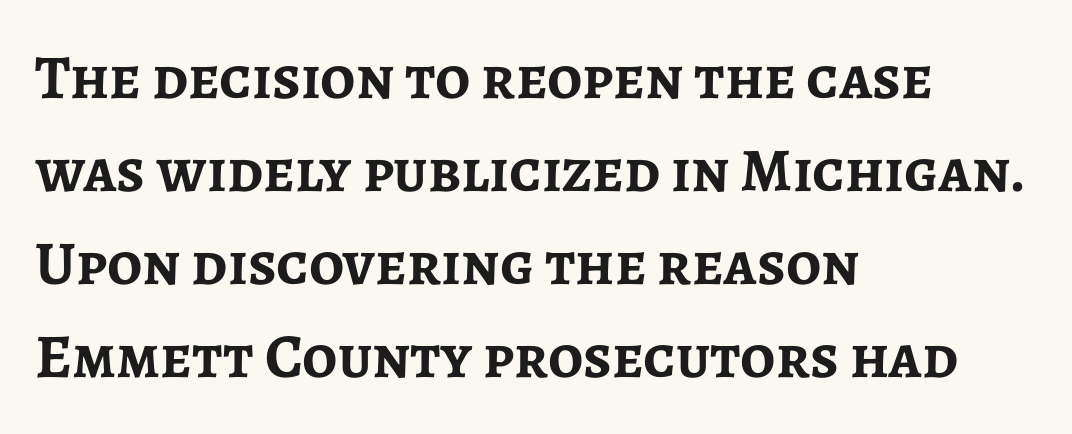
The image shows 62 px semibold sans-serif type, upright; set left-aligned, normal line spacing (1.5x), normal letter spacing, not underlined; low stroke contrast and a medium x-height.
